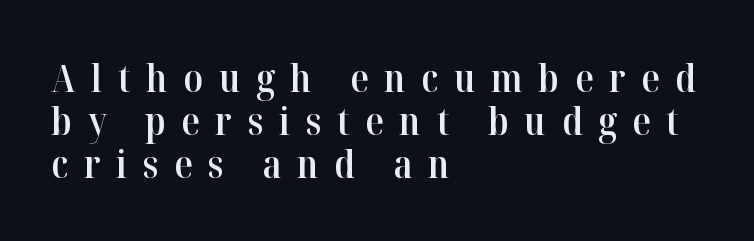
{"serif": "yes", "italic": "no", "bold": "semi", "weight": "semibold", "width": "normal", "stroke_contrast": "high", "x_height": "medium", "monospaced": "no", "underline": "no", "align": "left", "line_spacing": "tight", "line_spacing_ratio": 1.13, "letter_spacing": "wide", "letter_spacing_em": 0.41, "glyph_px": 38}
